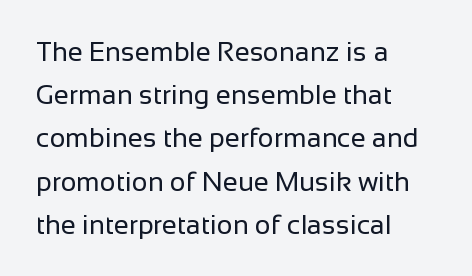
The image shows 27 px text type, upright; set left-aligned, normal line spacing (1.6x), normal letter spacing, not underlined.
